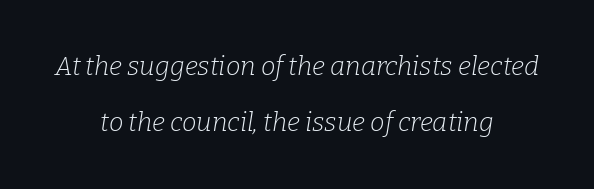
Nobody touched the tracking dial on this one. Unmarked baselines from the first word to the last. A typesetter would call this leading open, well beyond the default. In terms of posture, this sample is oblique. Nothing heavy about these letters — not bold at all.
